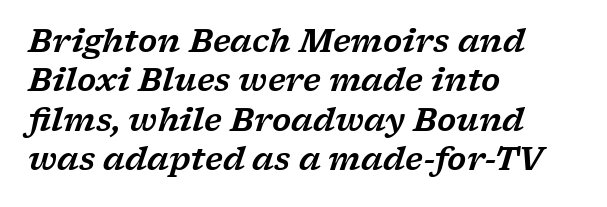
The strip under each line holds only bare page. Observe the serifs anchoring each vertical stroke in this sample. Where is the straight margin? On the left. Nothing unusual about the tracking: characters are spaced as the font intends. The face used here is proportionally spaced, like ordinary book or web type.
